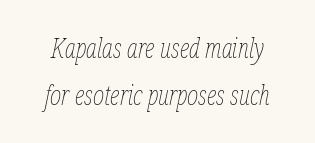
The image shows 27 px text type, italic (leaning right); set line spacing 1.75x, normal letter spacing, not underlined.
